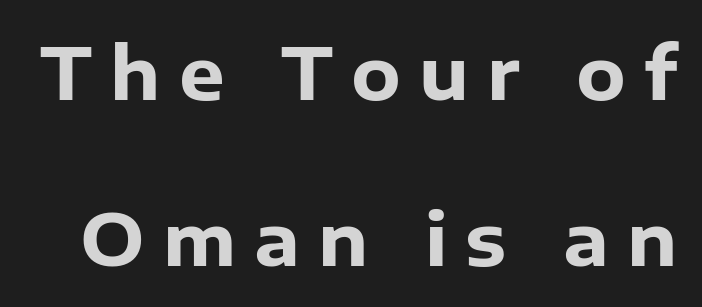
The image shows 72 px heavy sans-serif type, upright; set loose line spacing (2.3x), unusually wide letter spacing (+0.25 em), not underlined; low stroke contrast and a medium x-height.
